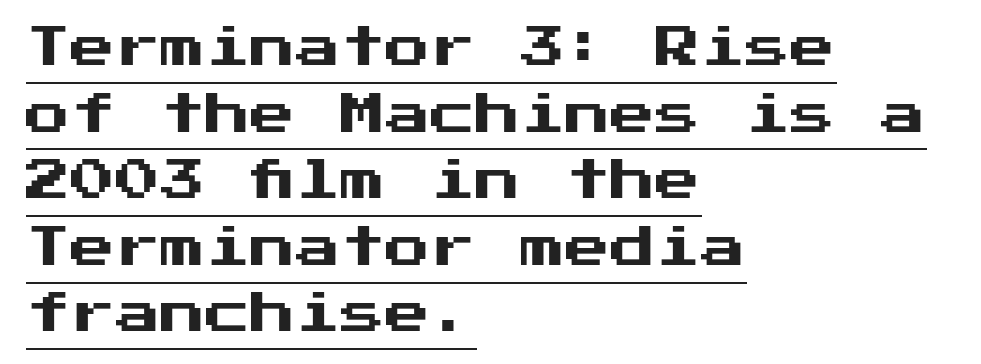
{"serif": "no", "italic": "no", "width": "normal", "stroke_contrast": "medium", "x_height": "medium", "underline": "yes", "align": "left", "line_spacing": "normal", "line_spacing_ratio": 1.48, "letter_spacing": "normal", "letter_spacing_em": 0.0, "glyph_px": 45}
